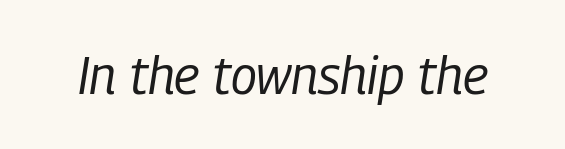
The image shows 52 px regular-weight, condensed type, italic (leaning right); set normal letter spacing, not underlined; low stroke contrast and a medium x-height.
